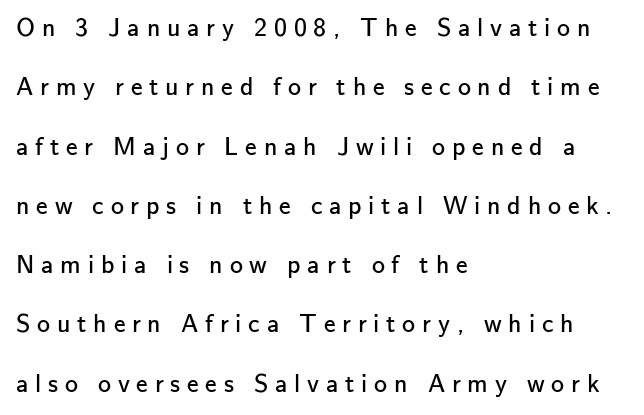
Q: Is the text bold? A: No.
Q: Is the text italic (slanted)? A: No, it is upright.
Q: Is the text underlined? A: No.
Q: How is the paragraph aligned? A: Left-aligned.
Q: Is the spacing between letters normal or unusually wide? A: Unusually wide.
Q: Is the spacing between lines tight, normal or loose? A: Loose.
